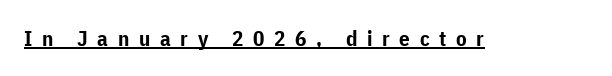
{"italic": "no", "bold": "yes", "underline": "yes", "letter_spacing": "wide", "letter_spacing_em": 0.46, "glyph_px": 21}
